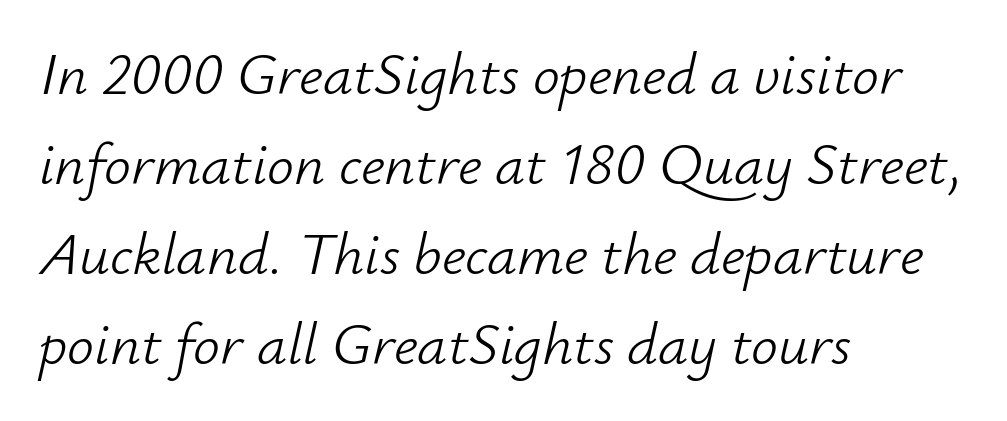
The gap between lines stays unmarked. Style check: oblique. Think of a printed novel: that variable character pitch is what you see here. Does extra space separate the letters? No, they use regular spacing. Normally led — the rows are evenly, conventionally spaced.
